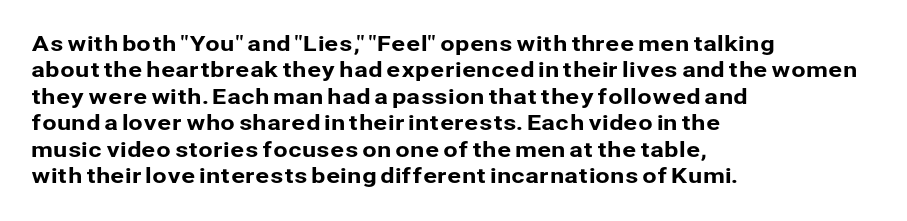
The image shows 21 px text type, upright; set left-aligned, normal line spacing (1.26x), normal letter spacing, not underlined.
